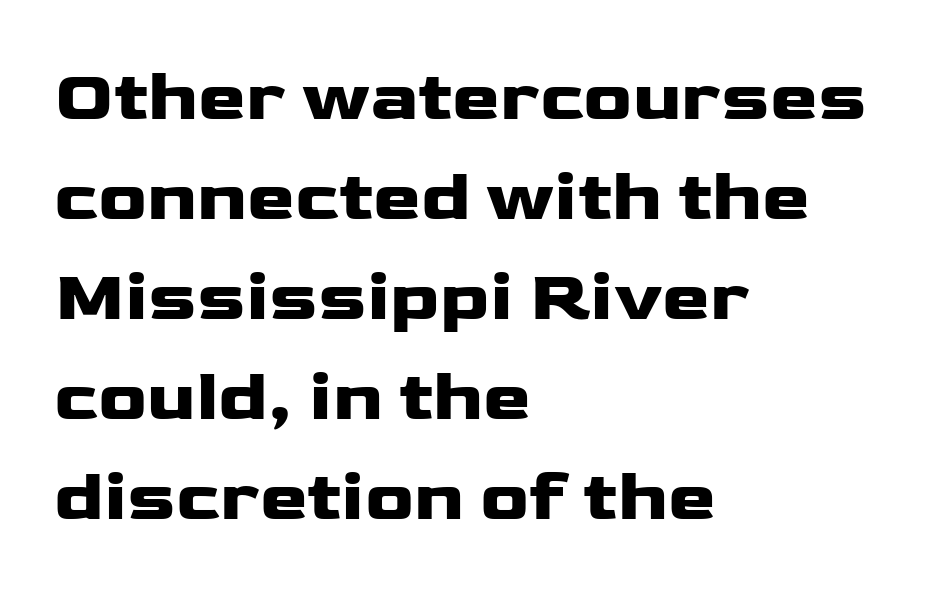
The image shows 72 px heavy, wide sans-serif type, upright; set left-aligned, normal line spacing (1.39x), normal letter spacing, not underlined; low stroke contrast and a medium x-height.
